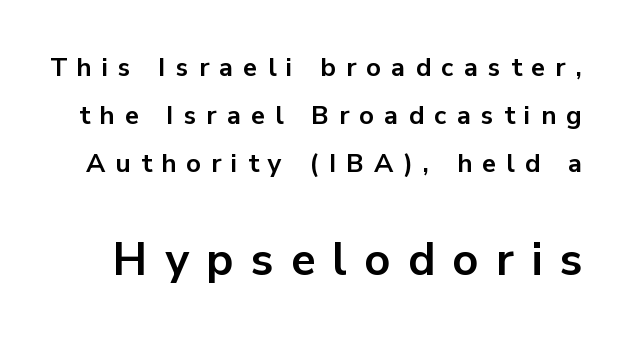
Look at the glyph heights: the lower group is clearly the bigger setting. Check under the words: just untouched page. You can tell it's not italic because the verticals are truly vertical. Character widths vary here, with narrow letters taking less room than wide ones. Loose tracking; the words dissolve into strings of separated letters.
